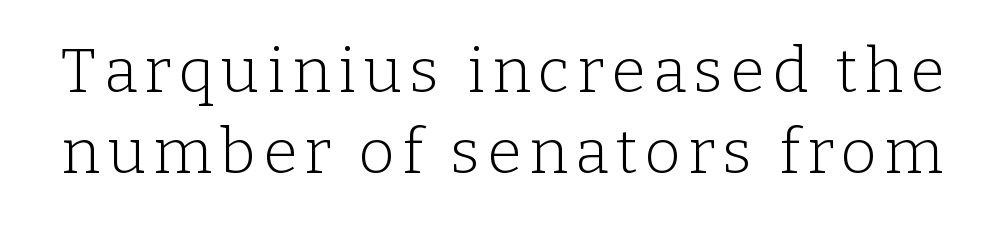
{"serif": "yes", "italic": "no", "bold": "no", "weight": "light", "width": "normal", "stroke_contrast": "low", "x_height": "medium", "monospaced": "no", "underline": "no", "line_spacing": "normal", "line_spacing_ratio": 1.31, "glyph_px": 62}
